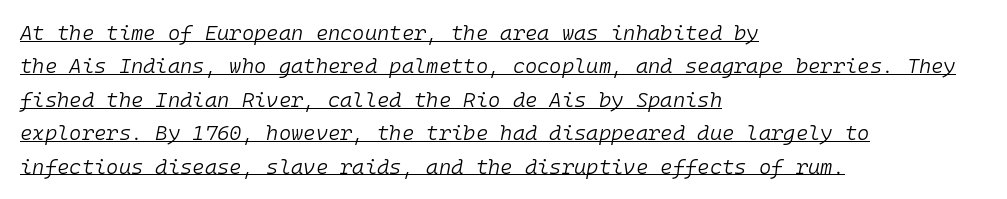
The image shows 21 px text type, italic (leaning right); set left-aligned, normal line spacing (1.59x), normal letter spacing, underlined.
